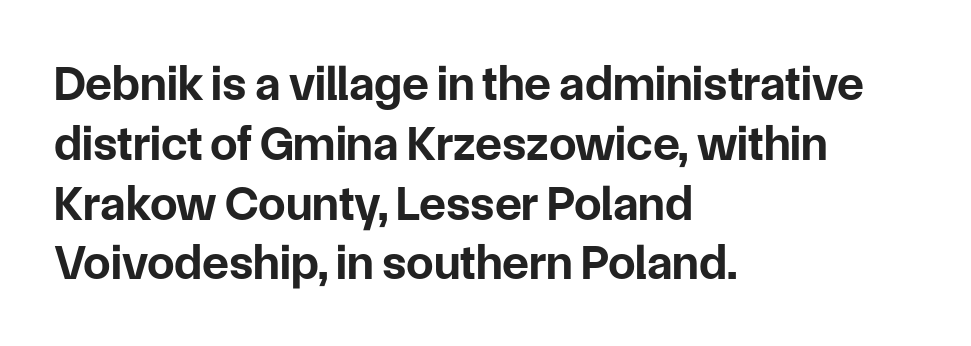
Serif or sans? Sans — the stroke terminals are bare. Honestly, there is no underline to notice here at all. Inter-character spacing is left at the font's built-in metrics. The passage is arranged the way most books set body copy — flush left. Vertical strokes here are truly vertical.
